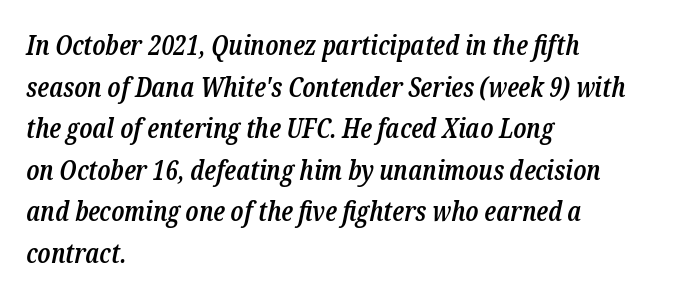
{"italic": "yes", "lean": "right", "slant_degrees": 12, "bold": "semi", "underline": "no", "align": "left", "line_spacing": "normal", "line_spacing_ratio": 1.54, "letter_spacing": "normal", "letter_spacing_em": 0.0, "glyph_px": 27}
